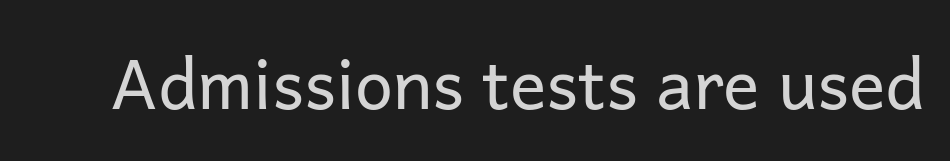
{"serif": "no", "italic": "no", "bold": "no", "weight": "regular", "width": "normal", "stroke_contrast": "low", "x_height": "medium", "monospaced": "no", "underline": "no", "letter_spacing": "normal", "letter_spacing_em": 0.0, "glyph_px": 68}
